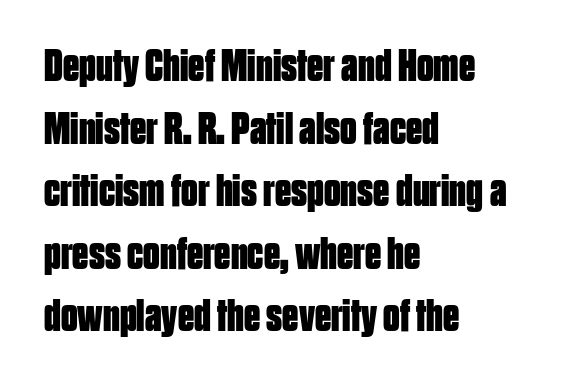
{"serif": "no", "italic": "no", "bold": "yes", "weight": "bold", "width": "condensed", "stroke_contrast": "low", "x_height": "large", "monospaced": "no", "underline": "no", "align": "left", "line_spacing": "normal", "line_spacing_ratio": 1.36, "letter_spacing": "normal", "letter_spacing_em": 0.0, "glyph_px": 46}
